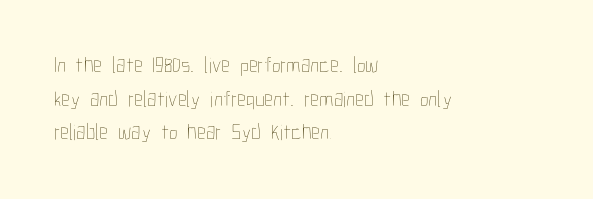
The image shows 22 px text type, upright; set left-aligned, normal line spacing (1.53x), normal letter spacing, not underlined.
